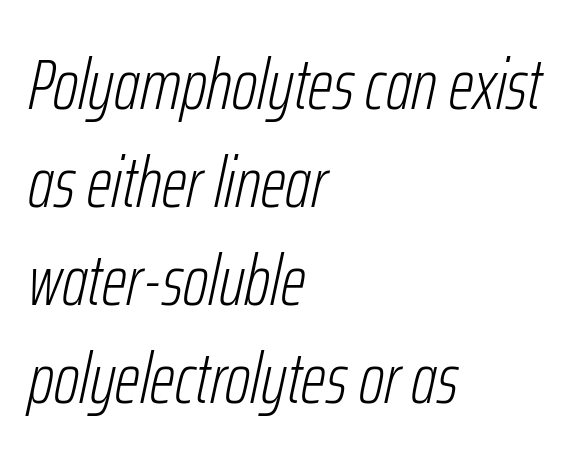
{"italic": "yes", "lean": "right", "slant_degrees": 12, "bold": "no", "weight": "light", "width": "condensed", "stroke_contrast": "low", "x_height": "medium", "monospaced": "no", "underline": "no", "align": "left", "line_spacing": "normal", "line_spacing_ratio": 1.38, "letter_spacing": "normal", "letter_spacing_em": 0.0, "glyph_px": 71}
